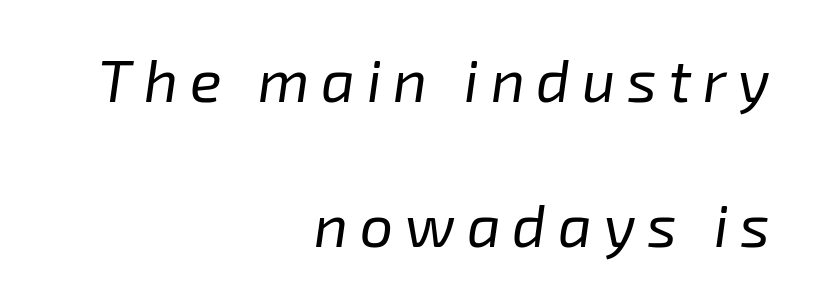
The image shows 59 px regular-weight type, italic (leaning right); set right-aligned, loose line spacing (2.45x), unusually wide letter spacing (+0.2 em), not underlined; low stroke contrast and a medium x-height.
